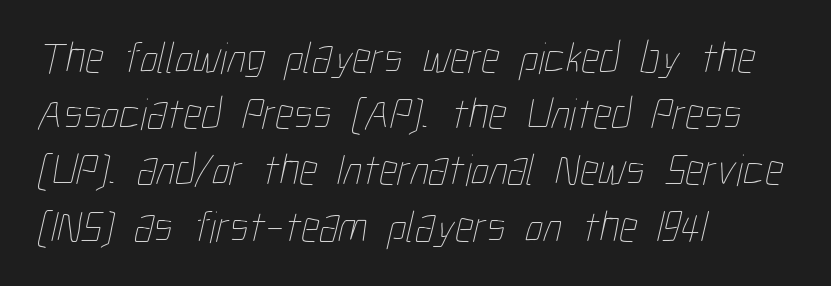
{"bold": "no", "weight": "thin", "width": "condensed", "stroke_contrast": "low", "x_height": "medium", "monospaced": "no", "underline": "no", "align": "left", "line_spacing": "normal", "line_spacing_ratio": 1.25, "letter_spacing": "normal", "letter_spacing_em": 0.0, "glyph_px": 45}
